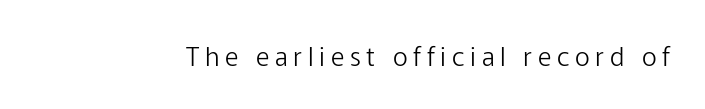
Q: Is the text bold? A: No.
Q: Is the text italic (slanted)? A: No, it is upright.
Q: Is the text underlined? A: No.
Q: Is the spacing between letters normal or unusually wide? A: Unusually wide.
